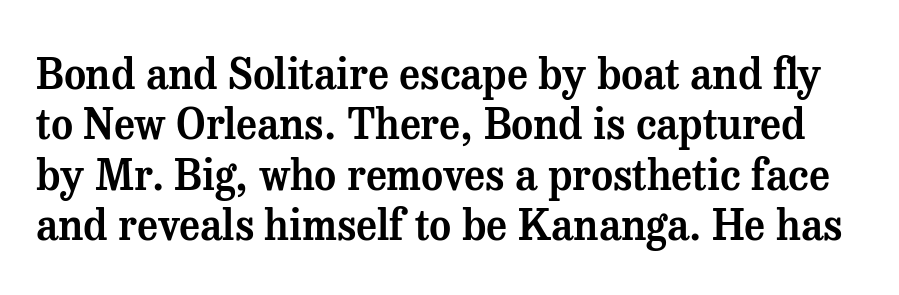
{"serif": "yes", "italic": "no", "width": "normal", "stroke_contrast": "medium", "x_height": "medium", "monospaced": "no", "underline": "no", "line_spacing_ratio": 1.2, "letter_spacing": "normal", "letter_spacing_em": 0.0, "glyph_px": 42}
